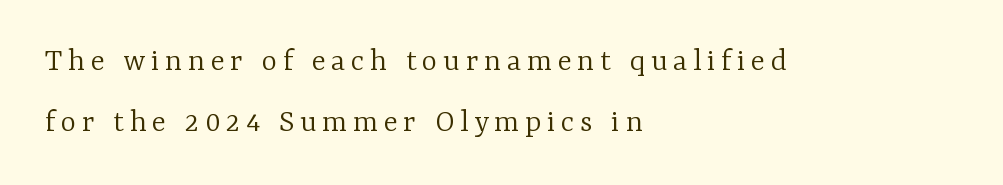
Teacher's note: observe the even left margin — that is flush-left alignment. What kind of face is this? One with serifs. The letters stand upright; this is a roman face. Descenders hang freely into open space. The face looks like a standard text weight, possibly lighter. Spacing verdict: proportional, widths tailored to each character.
